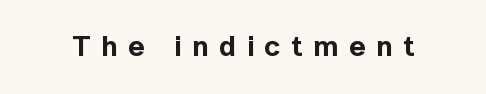
{"serif": "no", "italic": "no", "width": "normal", "x_height": "medium", "monospaced": "no", "underline": "no", "letter_spacing": "wide", "letter_spacing_em": 0.37, "glyph_px": 29}
